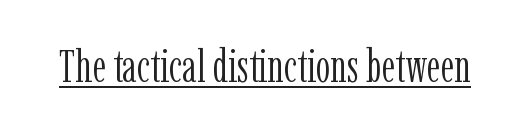
The image shows 46 px light, condensed serif type, upright; set normal letter spacing, underlined; low stroke contrast and a medium x-height.
